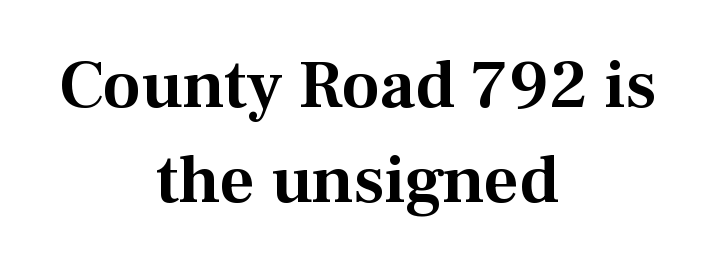
Q: Is the text italic (slanted)? A: No, it is upright.
Q: Is the typeface a serif or a sans-serif typeface? A: Serif.
Q: Is the text underlined? A: No.
Q: How is the paragraph aligned? A: Centered.
Q: Is the spacing between letters normal or unusually wide? A: Normal.
Q: Is the spacing between lines tight, normal or loose? A: Normal.
Q: Width (condensed, normal, or wide)? A: Normal.
Q: Stroke contrast? A: Medium.
Q: x-height? A: Medium.
Q: Monospaced? A: No.
